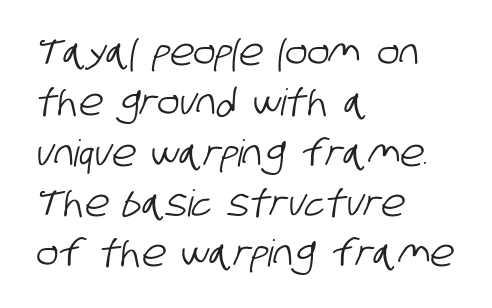
Line spacing here is normal. Does extra space separate the letters? No, they use regular spacing. Words float on clear page, feet unadorned. This is sans-serif lettering, the kind often seen on screens and signage. The lines in this sample share a left origin and differ only in where they stop.
